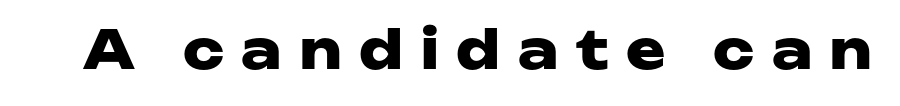
Display-style spreading of the glyphs; the letterfit is very open. These lines were composed using upright roman letters. Compared with an ordinary text face, these strokes are far heavier — a full bold. Nobody drew a line under any word here. Character widths vary here, with narrow letters taking less room than wide ones.
